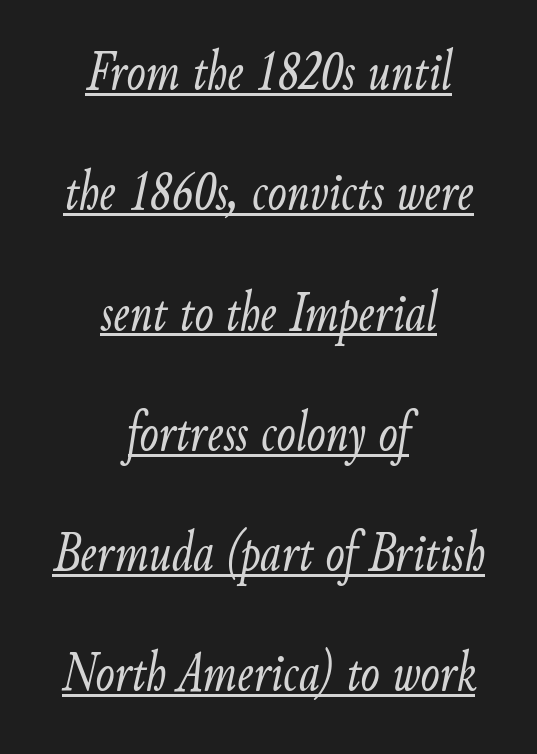
Q: Is the text bold? A: No.
Q: Is the text italic (slanted)? A: Yes, it leans right by about 9 degrees.
Q: Is the text underlined? A: Yes.
Q: How is the paragraph aligned? A: Centered.
Q: Is the spacing between letters normal or unusually wide? A: Normal.
Q: Is the spacing between lines tight, normal or loose? A: Loose.
Q: Width (condensed, normal, or wide)? A: Condensed.
Q: Stroke contrast? A: Low.
Q: x-height? A: Small.
Q: Monospaced? A: No.
